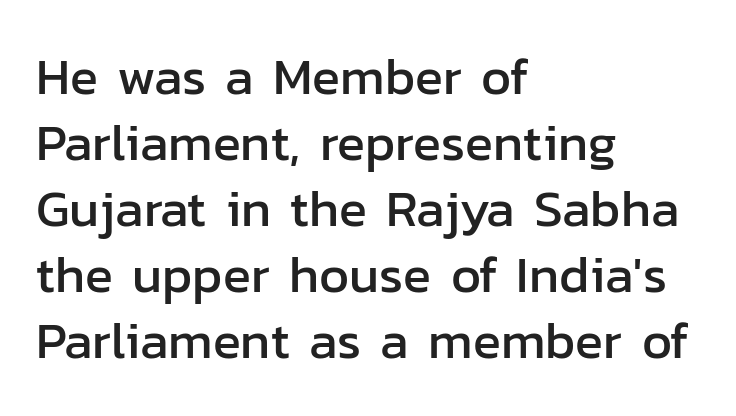
{"serif": "no", "italic": "no", "width": "normal", "stroke_contrast": "low", "x_height": "medium", "monospaced": "no", "underline": "no", "align": "left", "line_spacing": "normal", "line_spacing_ratio": 1.27, "letter_spacing": "normal", "letter_spacing_em": 0.0, "glyph_px": 52}
